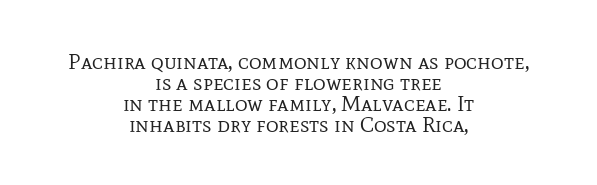
The tracking reads as untouched default to a designer's eye. Reading down the column, the eye jumps only a short way to each next line. The type sits square on the baseline with zero lean. This rendering uses center alignment, leaving both contours irregular but symmetric. Glance below the letters and you will spot only blank space.
